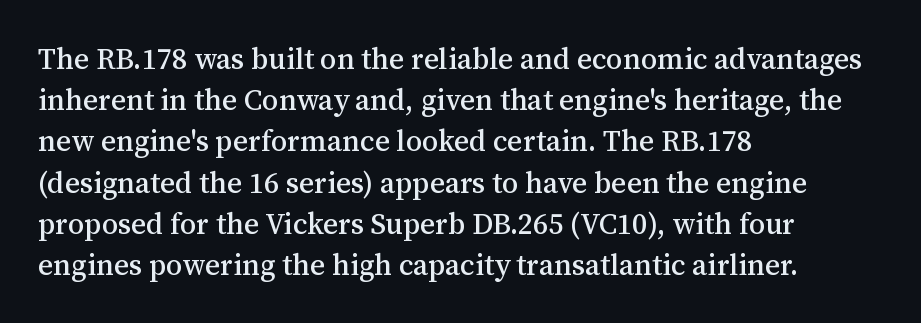
The image shows 29 px serif type, upright; set left-aligned, normal line spacing (1.42x), normal letter spacing, not underlined; medium stroke contrast and a medium x-height.
